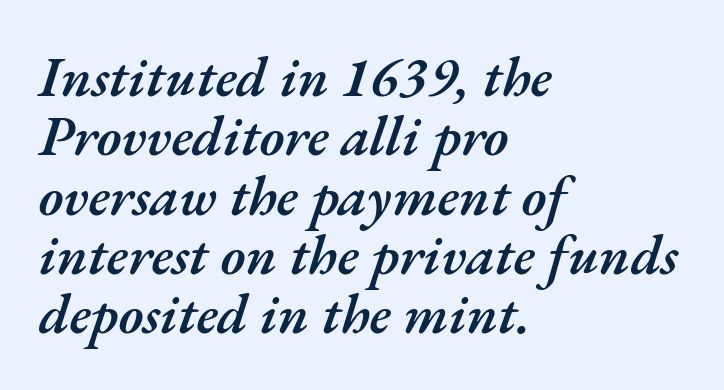
Q: Is the text bold? A: Semi-bold.
Q: Is the text italic (slanted)? A: Yes, it leans right by about 17 degrees.
Q: Is the text underlined? A: No.
Q: How is the paragraph aligned? A: Left-aligned.
Q: Is the spacing between letters normal or unusually wide? A: Normal.
Q: Is the spacing between lines tight, normal or loose? A: Tight.
Q: Width (condensed, normal, or wide)? A: Normal.
Q: Stroke contrast? A: Medium.
Q: x-height? A: Small.
Q: Monospaced? A: No.
